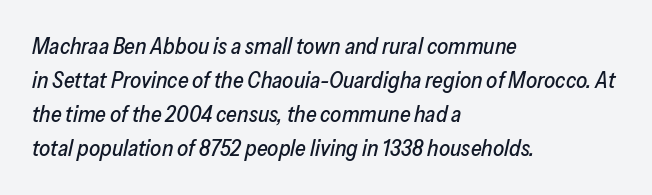
Leftover space on each line is placed entirely after the last word. Leading: standard. Is the letter spacing exaggerated? No — it looks like the ordinary default. The specimen reads as italic at a glance. Glance below the letters and you will spot only blank space.
